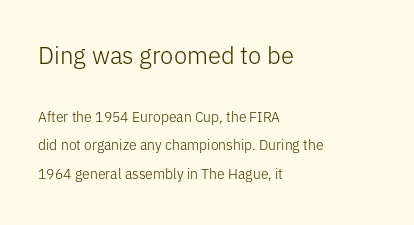
Q: Is the text bold? A: No.
Q: Is the text italic (slanted)? A: No, it is upright.
Q: Is the text underlined? A: No.
Q: How is the paragraph aligned? A: Left-aligned.
Q: Is the spacing between letters normal or unusually wide? A: Normal.
Q: Is the spacing between lines tight, normal or loose? A: Loose.
Q: Which block of text is set in a larger size, the first (top) or the second (bottom)? A: The first (top) one.
